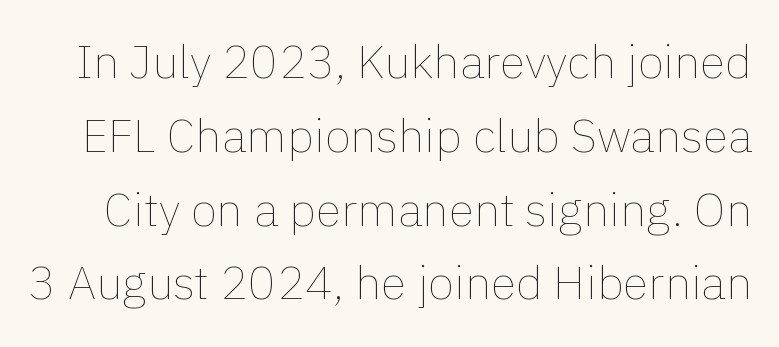
{"italic": "no", "bold": "no", "weight": "thin", "width": "normal", "stroke_contrast": "low", "x_height": "medium", "monospaced": "no", "underline": "no", "line_spacing": "normal", "line_spacing_ratio": 1.57, "letter_spacing": "normal", "letter_spacing_em": 0.0, "glyph_px": 47}
